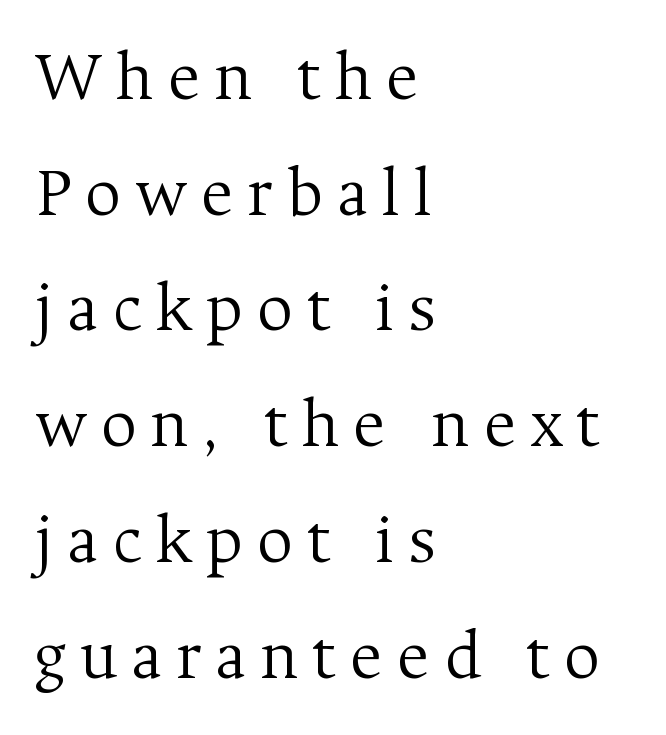
Q: Is the text bold? A: No.
Q: Is the text italic (slanted)? A: No, it is upright.
Q: Is the typeface a serif or a sans-serif typeface? A: Serif.
Q: Is the text underlined? A: No.
Q: How is the paragraph aligned? A: Left-aligned.
Q: Is the spacing between lines tight, normal or loose? A: Normal.
Q: Width (condensed, normal, or wide)? A: Normal.
Q: Stroke contrast? A: Medium.
Q: x-height? A: Medium.
Q: Monospaced? A: No.
